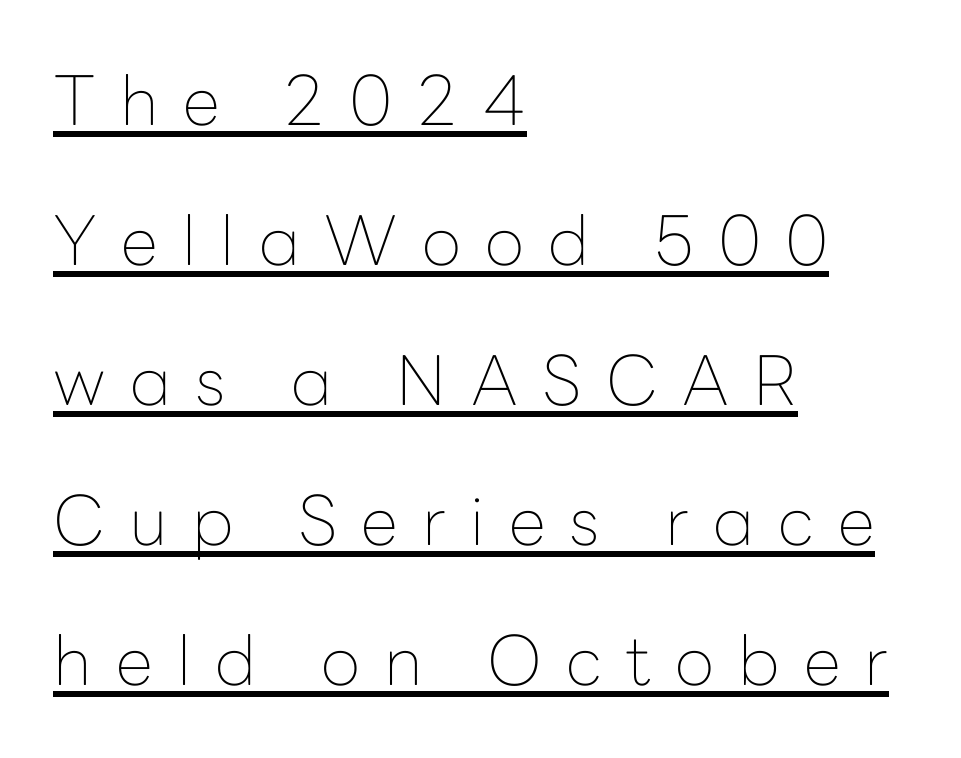
Q: Is the text bold? A: No.
Q: Is the text italic (slanted)? A: No, it is upright.
Q: Is the typeface a serif or a sans-serif typeface? A: Sans-serif.
Q: Is the text underlined? A: Yes.
Q: How is the paragraph aligned? A: Left-aligned.
Q: Is the spacing between letters normal or unusually wide? A: Unusually wide.
Q: Is the spacing between lines tight, normal or loose? A: Loose.
Q: Width (condensed, normal, or wide)? A: Normal.
Q: Stroke contrast? A: Low.
Q: x-height? A: Medium.
Q: Monospaced? A: No.
